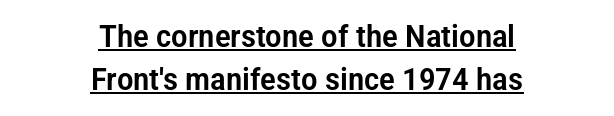
Tall strokes in this sample are plumb rather than angled. A typesetter would call this proportional, since set widths differ per character. The face used here is a sans, in the tradition of grotesques and geometrics. Line starts and ends both wander, symmetrically. Baseline-to-baseline distance is the conventional proportion of letter height. Notice how a bar underscores the lettering throughout.
